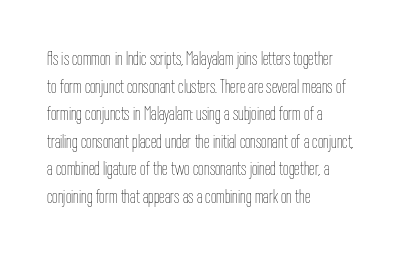
This rendering leaves character spacing at its baseline value. These lines stack with their left ends in a neat column. Reading down the column, the eye jumps a familiar distance to each next line. Stroke mass is kept to a normal reading level or below. Unlike italic type, these characters show no tilt at all. No word sits above an underline.
